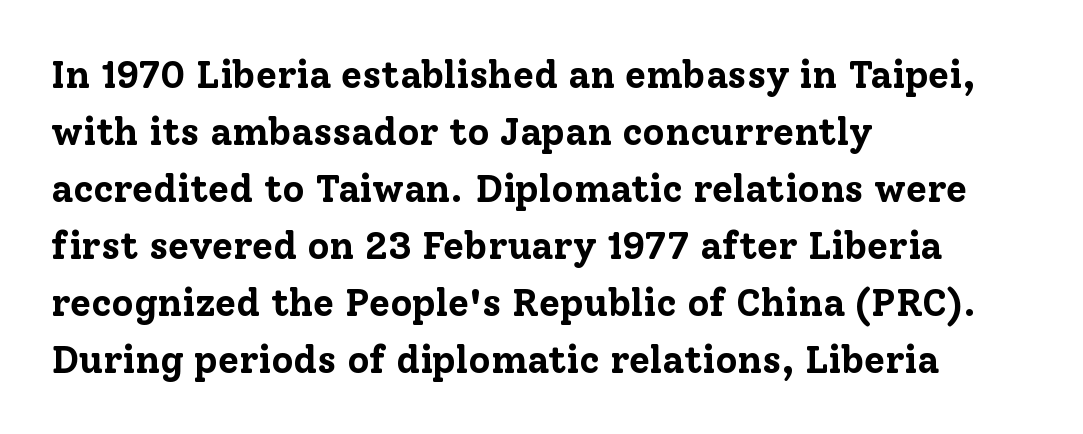
{"serif": "yes", "italic": "no", "bold": "yes", "weight": "bold", "width": "normal", "stroke_contrast": "low", "x_height": "medium", "monospaced": "no", "underline": "no", "align": "left", "line_spacing": "normal", "line_spacing_ratio": 1.5, "letter_spacing": "normal", "letter_spacing_em": 0.0, "glyph_px": 38}
